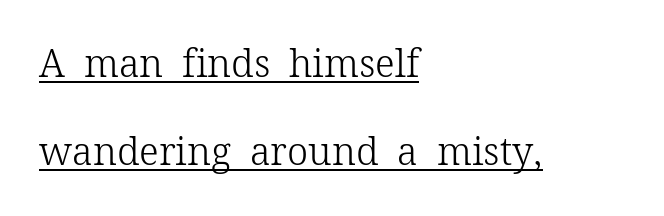
The image shows 38 px light serif type, upright; set left-aligned, loose line spacing (2.31x), normal letter spacing, underlined; low stroke contrast and a medium x-height.
